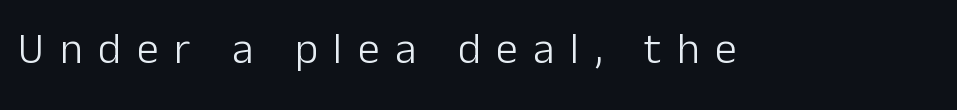
{"serif": "no", "italic": "no", "bold": "no", "weight": "light", "width": "normal", "stroke_contrast": "low", "x_height": "medium", "monospaced": "no", "underline": "no", "letter_spacing": "wide", "letter_spacing_em": 0.35, "glyph_px": 44}
